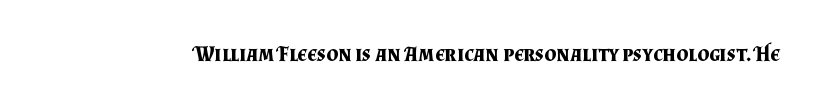
The letterforms sit shoulder to shoulder at normal distance. These lines were composed using upright roman letters. Check the space under the baseline: it is left empty. The sample has been set heavy, in full bold.
